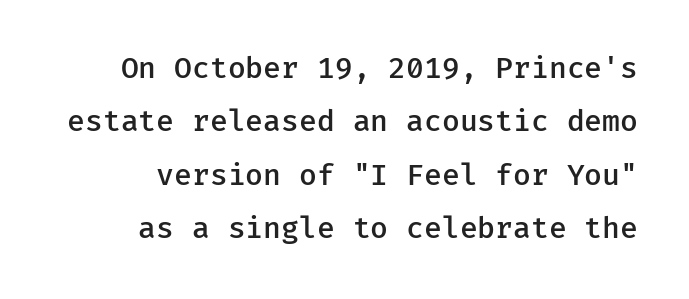
The image shows 29 px semibold sans-serif type, upright, monospaced; set line spacing 1.84x, normal letter spacing, not underlined; low stroke contrast and a medium x-height.
